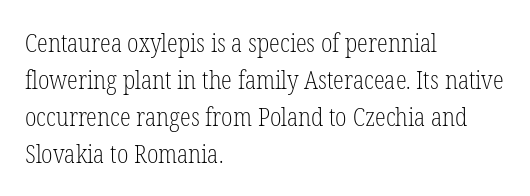
The image shows 25 px text type, upright; set left-aligned, normal line spacing (1.48x), normal letter spacing, not underlined.
